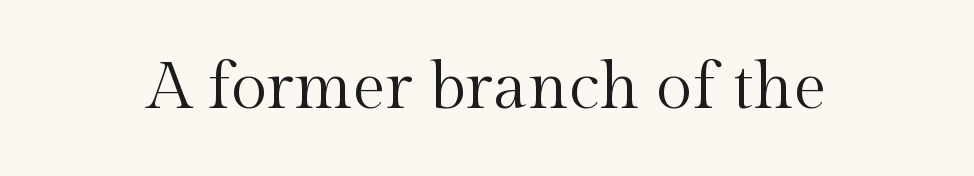
{"serif": "yes", "italic": "no", "bold": "no", "weight": "regular", "width": "normal", "x_height": "medium", "monospaced": "no", "underline": "no", "letter_spacing": "normal", "letter_spacing_em": 0.0, "glyph_px": 66}
